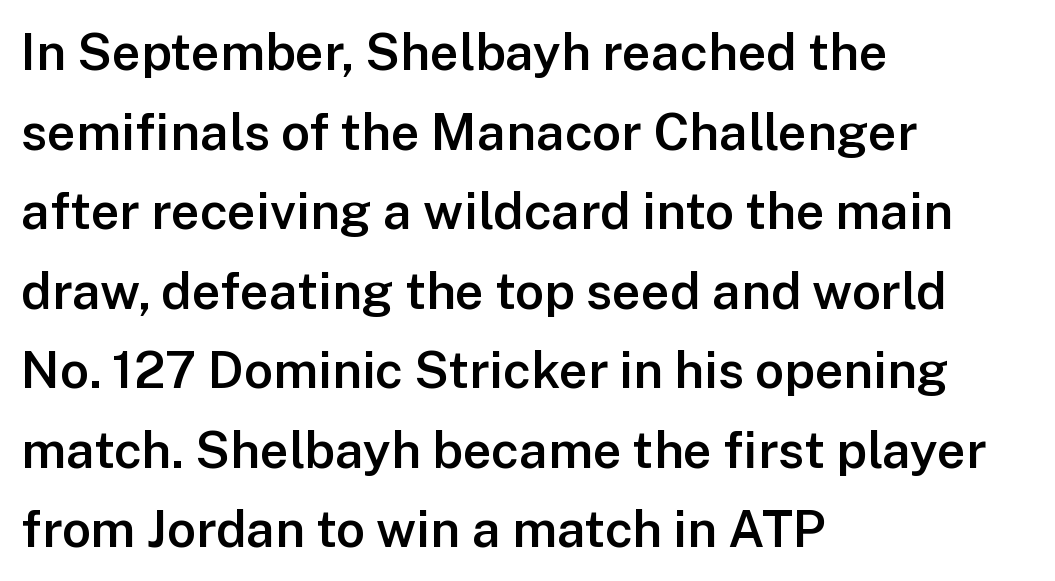
The image shows 51 px semibold sans-serif type, upright; set left-aligned, normal line spacing (1.56x), normal letter spacing, not underlined; low stroke contrast and a medium x-height.
